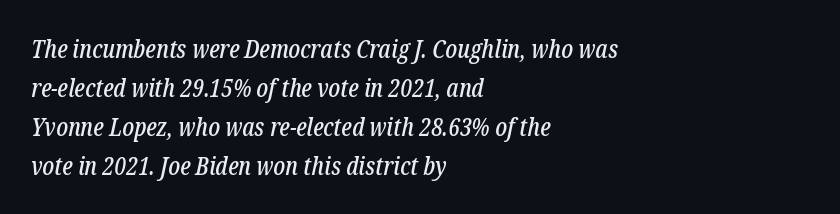
The specimen omits any rule beneath the text block's lines. The glyphs look as if they've been sheared to an angle. The text block is weighted toward the left margin, trailing off unevenly rightward. Vertically, the passage feels balanced, rows spaced as you'd expect. Tracking here is standard; glyphs follow each other at the usual distance.
